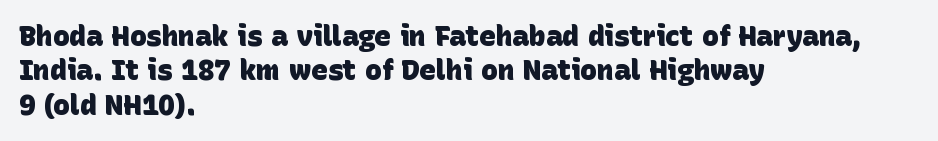
The image shows 28 px heavy sans-serif type; set left-aligned, line spacing 1.23x, normal letter spacing, not underlined; low stroke contrast and a large x-height.
